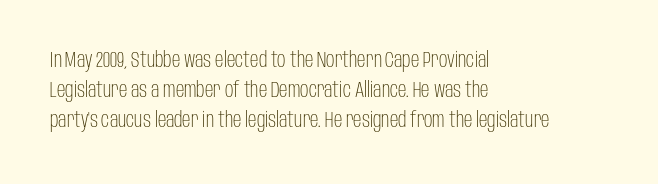
Regarding leading, the lines here are spaced in the standard way. Underline: absent. A classic flush-left, rag-right setting is used for this passage. Every character sits straight up, as roman type does.
